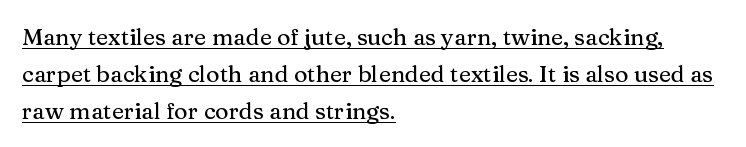
Glance below the letters and you will spot a drawn line. There is no visible air inserted between adjacent glyphs. Notice how the passage keeps a crisp vertical edge on the left only. Summary of vertical rhythm: regular, with standard interline spacing. The font's upright variant was chosen for this text.
